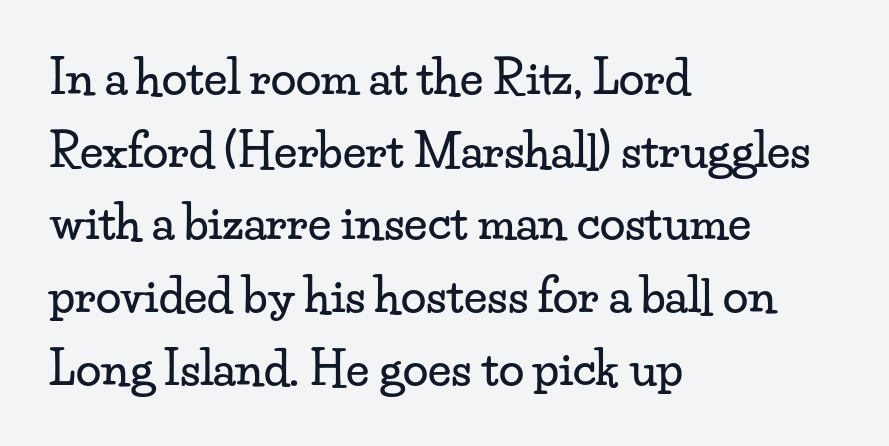
Q: Is the text italic (slanted)? A: No, it is upright.
Q: Is the typeface a serif or a sans-serif typeface? A: Serif.
Q: Is the text underlined? A: No.
Q: How is the paragraph aligned? A: Left-aligned.
Q: Is the spacing between letters normal or unusually wide? A: Normal.
Q: Is the spacing between lines tight, normal or loose? A: Normal.
Q: Width (condensed, normal, or wide)? A: Wide.
Q: Stroke contrast? A: Low.
Q: x-height? A: Small.
Q: Monospaced? A: No.
